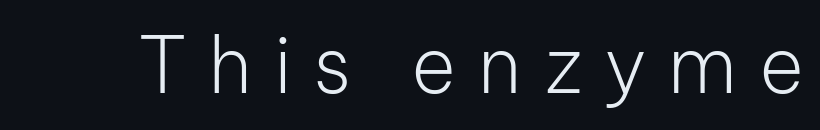
The image shows 77 px light sans-serif type, upright; set unusually wide letter spacing (+0.28 em), not underlined; low stroke contrast and a medium x-height.
